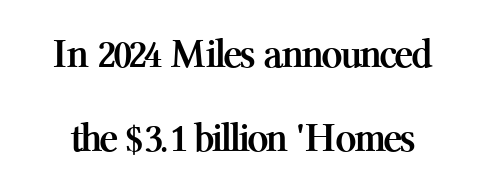
{"serif": "yes", "italic": "no", "bold": "yes", "weight": "semibold", "width": "normal", "stroke_contrast": "medium", "x_height": "medium", "monospaced": "no", "underline": "no", "line_spacing": "loose", "line_spacing_ratio": 2.0, "letter_spacing": "normal", "letter_spacing_em": 0.0, "glyph_px": 42}
